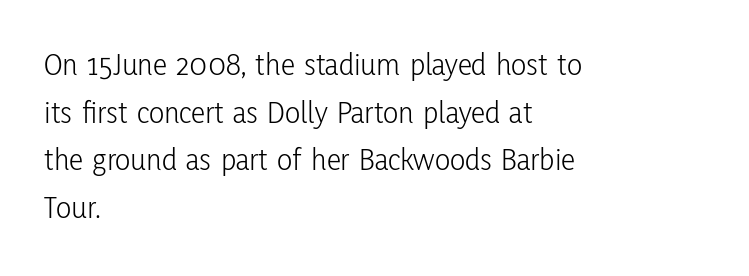
{"serif": "no", "italic": "no", "bold": "no", "weight": "light", "width": "condensed", "stroke_contrast": "low", "x_height": "medium", "monospaced": "no", "underline": "no", "align": "left", "line_spacing": "normal", "line_spacing_ratio": 1.49, "letter_spacing": "normal", "letter_spacing_em": 0.0, "glyph_px": 32}
